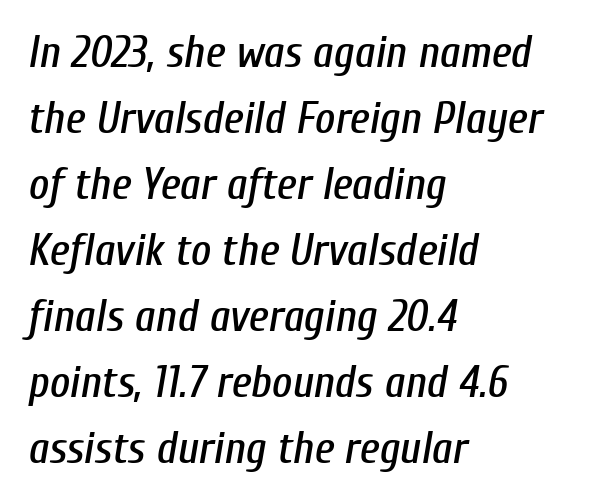
The image shows 44 px condensed type, italic (leaning right); set left-aligned, normal line spacing (1.5x), normal letter spacing, not underlined; low stroke contrast and a medium x-height.
